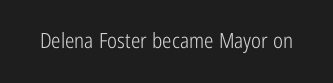
The image shows 21 px text type, upright; set normal letter spacing, not underlined.
